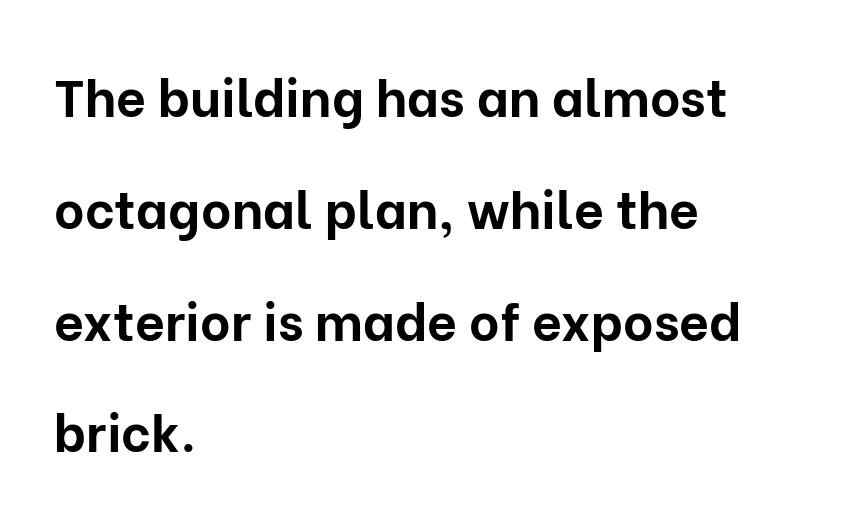
Q: Is the text bold? A: Yes.
Q: Is the text italic (slanted)? A: No, it is upright.
Q: Is the typeface a serif or a sans-serif typeface? A: Sans-serif.
Q: Is the text underlined? A: No.
Q: How is the paragraph aligned? A: Left-aligned.
Q: Is the spacing between letters normal or unusually wide? A: Normal.
Q: Is the spacing between lines tight, normal or loose? A: Loose.
Q: Width (condensed, normal, or wide)? A: Normal.
Q: Stroke contrast? A: Low.
Q: x-height? A: Medium.
Q: Monospaced? A: No.
